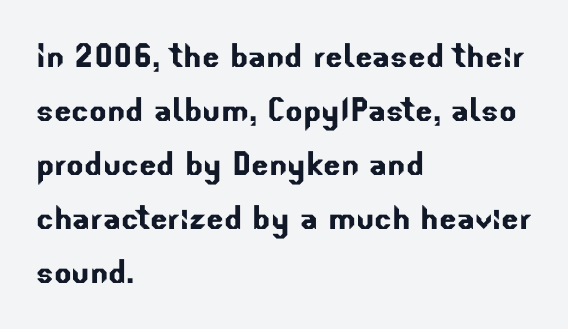
Short note: letters normally spaced. Each line starts at the same left margin while the right side varies. Evenly set lines give the paragraph a standard silhouette. The rendering uses natural spacing where letterforms have individual widths. Are there feet on the stems? There aren't — it's a sans.
